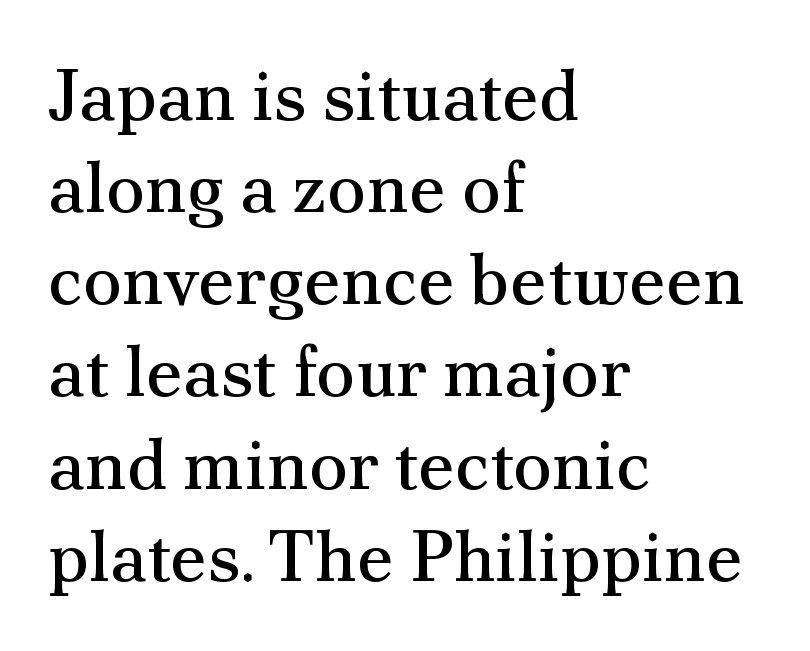
The image shows 72 px regular-weight serif type, upright; set left-aligned, normal line spacing (1.28x), normal letter spacing, not underlined; medium stroke contrast and a small x-height.
